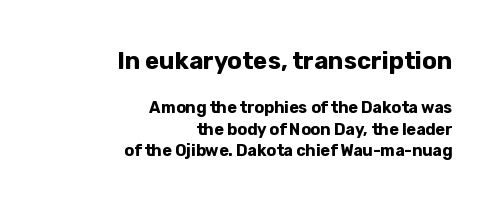
This sample uses plain, unmodified letter spacing. Do the letters lean? They stand straight. Vertically, the passage feels balanced, rows spaced as you'd expect. The paragraph has a hard right edge and a soft left edge. Stroke thickness is high; the sample reads as a true bold.
